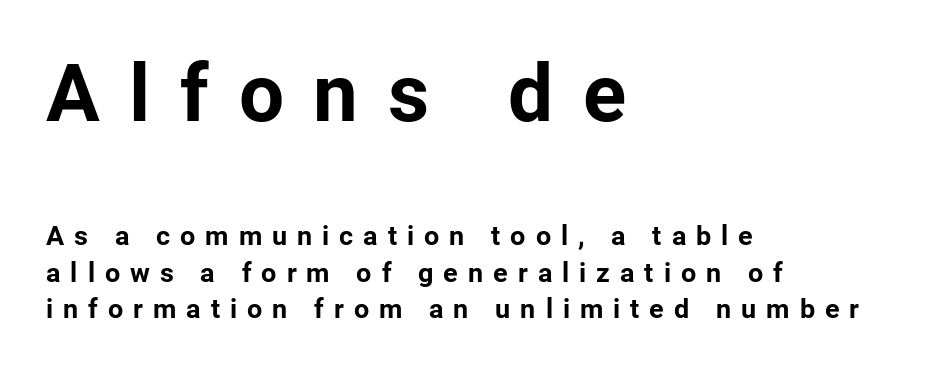
Q: Is the text bold? A: Yes.
Q: Is the text italic (slanted)? A: No, it is upright.
Q: Is the typeface a serif or a sans-serif typeface? A: Sans-serif.
Q: Is the text underlined? A: No.
Q: How is the paragraph aligned? A: Left-aligned.
Q: Is the spacing between letters normal or unusually wide? A: Unusually wide.
Q: Is the spacing between lines tight, normal or loose? A: Normal.
Q: Which block of text is set in a larger size, the first (top) or the second (bottom)? A: The first (top) one.
Q: Width (condensed, normal, or wide)? A: Normal.
Q: Stroke contrast? A: Low.
Q: x-height? A: Medium.
Q: Monospaced? A: No.
